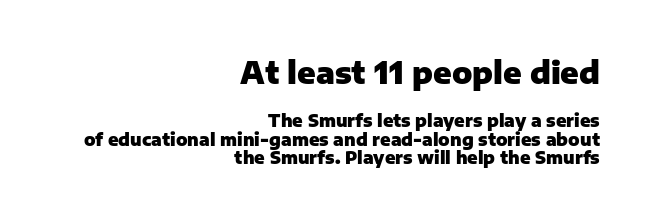
Proportional: the letters do not fall into vertical columns. Line spacing here is tight. Font category for this specimen: sans-serif. Size contrast runs from large at the top to small at the bottom.
